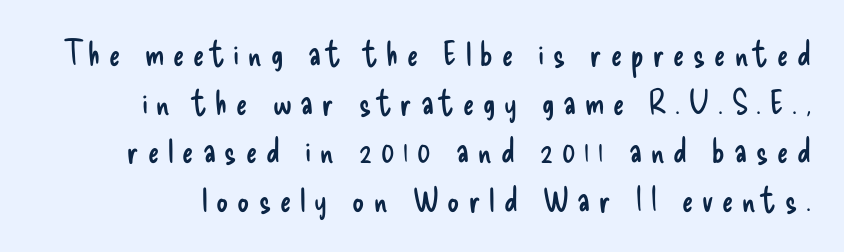
{"serif": "no", "italic": "no", "bold": "no", "weight": "regular", "width": "condensed", "stroke_contrast": "low", "x_height": "small", "monospaced": "no", "underline": "no", "line_spacing": "normal", "line_spacing_ratio": 1.47, "letter_spacing": "wide", "letter_spacing_em": 0.27, "glyph_px": 33}
